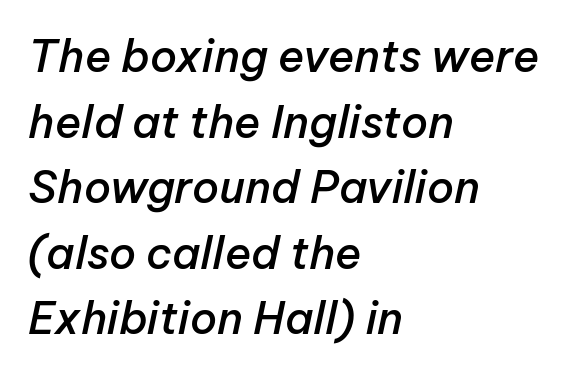
The rendering uses natural spacing where letterforms have individual widths. The passage shown is not underscored anywhere. In terms of weight, the rendering is demibold, just under bold. Normally led — the rows are evenly, conventionally spaced.
